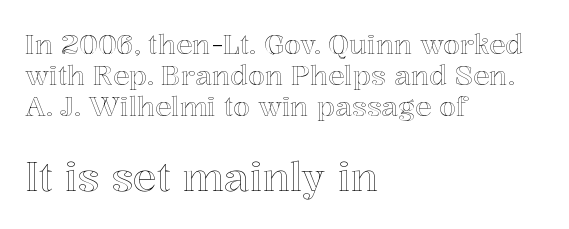
A student would notice the bottom passage is typeset larger than what precedes it. Quick note: not italic, upright. The string is rendered with underlining switched off. Proportional: the letters do not fall into vertical columns.
